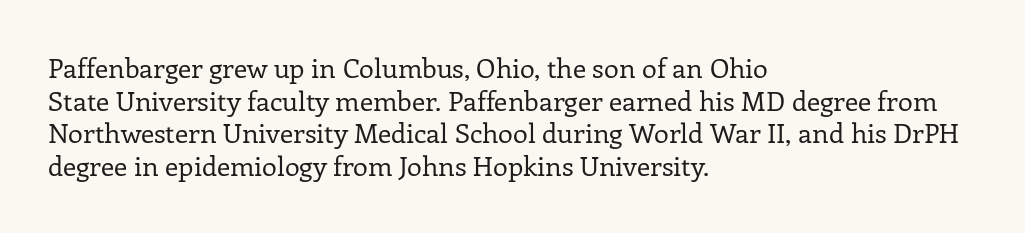
Q: Is the text bold? A: No.
Q: Is the text italic (slanted)? A: No, it is upright.
Q: Is the text underlined? A: No.
Q: How is the paragraph aligned? A: Left-aligned.
Q: Is the spacing between letters normal or unusually wide? A: Normal.
